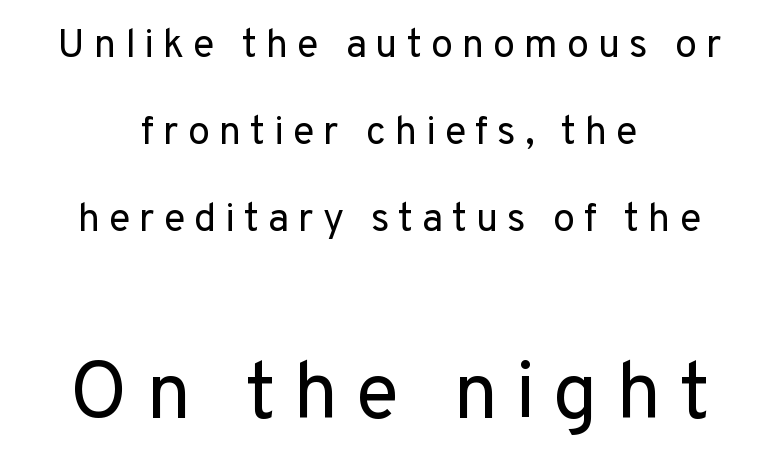
{"serif": "no", "italic": "no", "bold": "no", "weight": "regular", "width": "normal", "stroke_contrast": "low", "x_height": "medium", "monospaced": "no", "underline": "no", "align": "center", "line_spacing": "loose", "line_spacing_ratio": 2.18, "letter_spacing": "wide", "letter_spacing_em": 0.22, "larger_block": "second", "size_ratio": 2.0, "glyph_px": 80}
